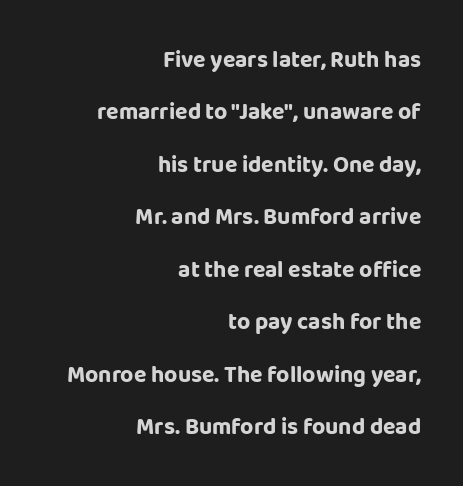
{"italic": "no", "bold": "yes", "underline": "no", "align": "right", "line_spacing": "loose", "line_spacing_ratio": 2.28, "letter_spacing": "normal", "letter_spacing_em": 0.0, "glyph_px": 23}
